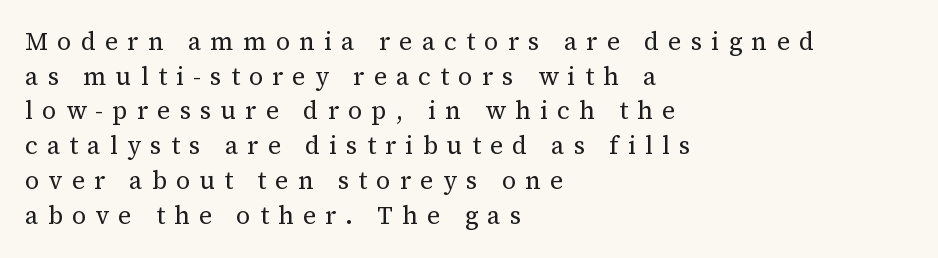
{"italic": "no", "bold": "no", "underline": "no", "align": "left", "line_spacing": "normal", "line_spacing_ratio": 1.39, "letter_spacing": "wide", "letter_spacing_em": 0.37, "glyph_px": 25}
